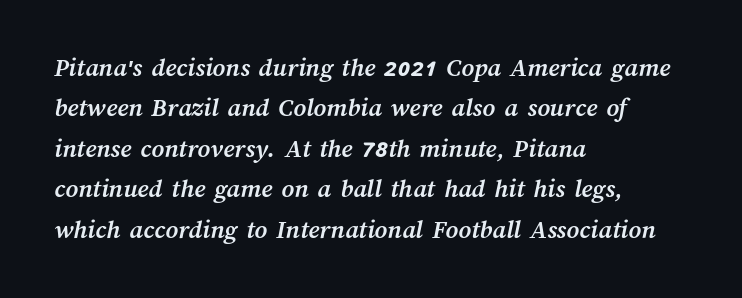
{"bold": "yes", "underline": "no", "align": "left", "line_spacing": "normal", "line_spacing_ratio": 1.5, "letter_spacing": "normal", "letter_spacing_em": 0.0, "glyph_px": 27}
